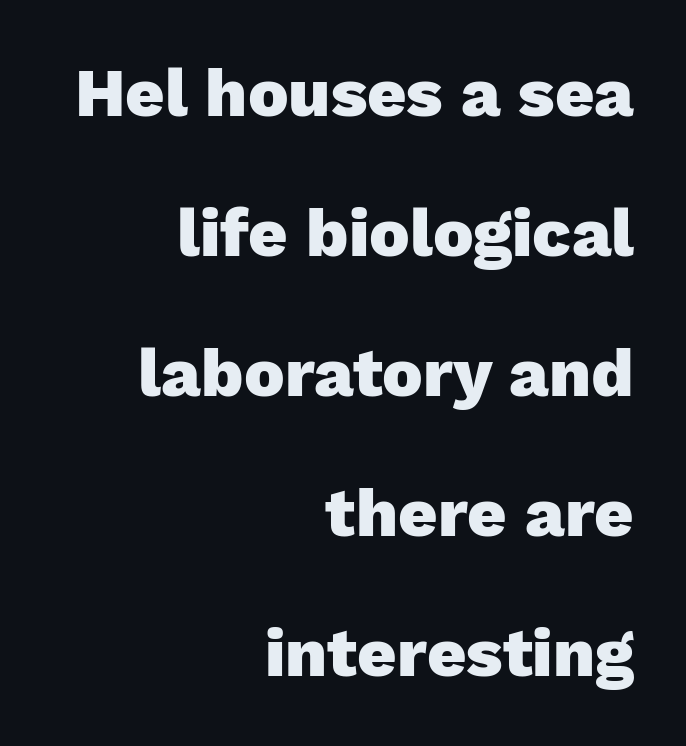
If you measured baseline to baseline, you'd find a long distance. Note the varied advance widths — an 'i' is clearly narrower than an 'm'. Tracking here is standard; glyphs follow each other at the usual distance. Posture: vertical.
